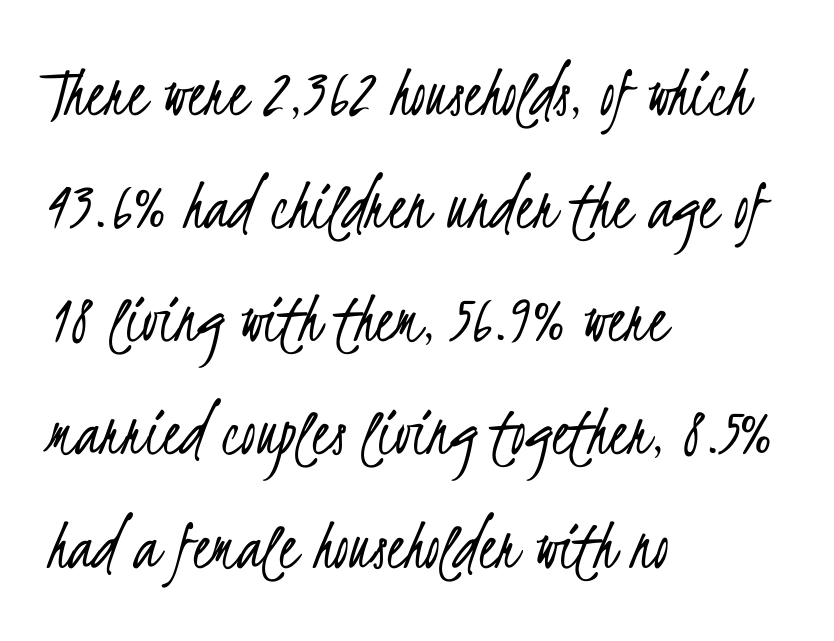
Character widths vary here, with narrow letters taking less room than wide ones. To sum up the face: it is a sans, with no serifs. Has an underline been added? It has not. Short and long lines alike share a common starting point at left. Counters stay open thanks to moderate or lighter strokes.
